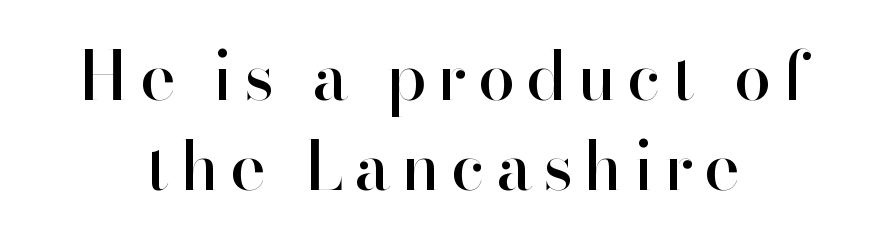
Q: Is the text italic (slanted)? A: No, it is upright.
Q: Is the typeface a serif or a sans-serif typeface? A: Sans-serif.
Q: Is the text underlined? A: No.
Q: How is the paragraph aligned? A: Centered.
Q: Is the spacing between lines tight, normal or loose? A: Normal.
Q: Width (condensed, normal, or wide)? A: Normal.
Q: Stroke contrast? A: High.
Q: x-height? A: Small.
Q: Monospaced? A: No.
